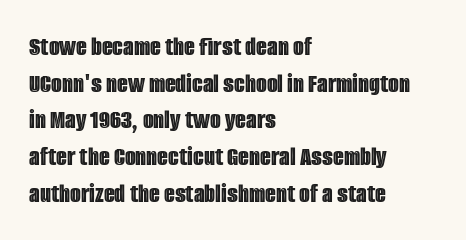
Q: Is the text italic (slanted)? A: No, it is upright.
Q: Is the text underlined? A: No.
Q: How is the paragraph aligned? A: Left-aligned.
Q: Is the spacing between letters normal or unusually wide? A: Normal.
Q: Is the spacing between lines tight, normal or loose? A: Normal.
Q: Width (condensed, normal, or wide)? A: Condensed.
Q: x-height? A: Large.
Q: Monospaced? A: No.
